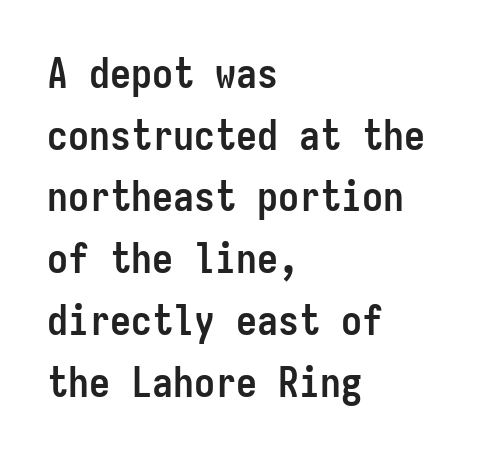
Q: Is the text bold? A: Yes.
Q: Is the text italic (slanted)? A: No, it is upright.
Q: Is the typeface a serif or a sans-serif typeface? A: Sans-serif.
Q: Is the text underlined? A: No.
Q: How is the paragraph aligned? A: Left-aligned.
Q: Is the spacing between letters normal or unusually wide? A: Normal.
Q: Is the spacing between lines tight, normal or loose? A: Normal.
Q: Width (condensed, normal, or wide)? A: Condensed.
Q: Stroke contrast? A: Low.
Q: x-height? A: Medium.
Q: Monospaced? A: Yes.
